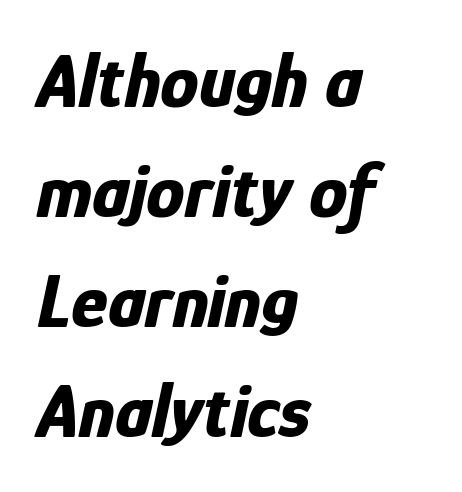
The image shows 77 px bold, condensed type, italic (leaning right); set left-aligned, normal line spacing (1.43x), normal letter spacing, not underlined; low stroke contrast and a medium x-height.
